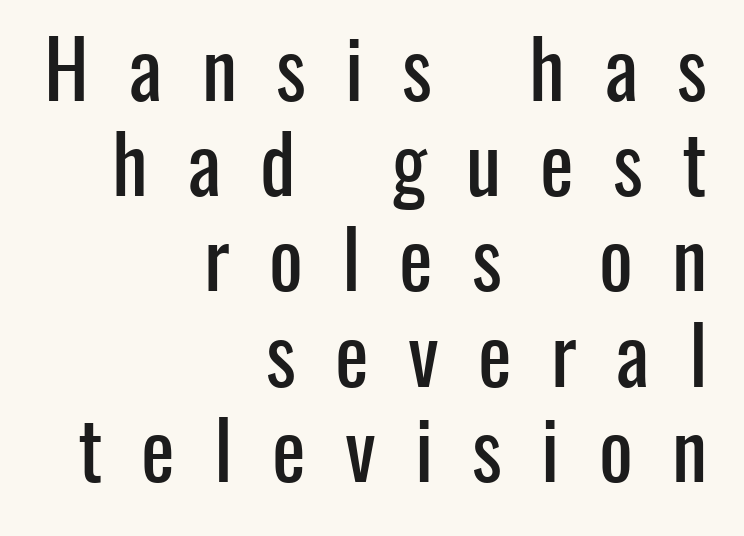
{"serif": "no", "italic": "no", "width": "condensed", "stroke_contrast": "low", "x_height": "medium", "monospaced": "no", "underline": "no", "align": "right", "line_spacing_ratio": 1.19, "letter_spacing": "wide", "letter_spacing_em": 0.49, "glyph_px": 80}
